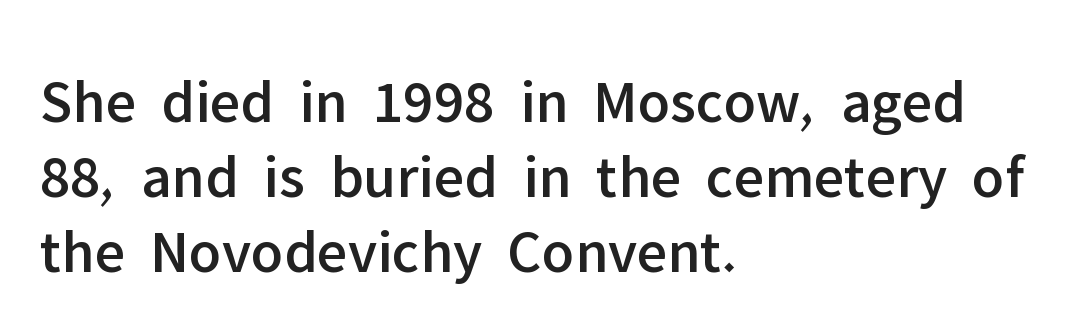
The image shows 62 px sans-serif type, upright; set left-aligned, line spacing 1.21x, normal letter spacing, not underlined; low stroke contrast and a medium x-height.
